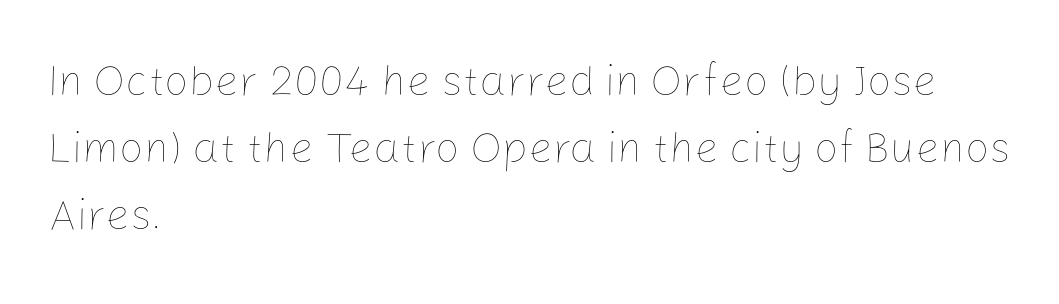
Q: Is the text bold? A: No.
Q: Is the text italic (slanted)? A: No, it is upright.
Q: Is the text underlined? A: No.
Q: How is the paragraph aligned? A: Left-aligned.
Q: Is the spacing between letters normal or unusually wide? A: Normal.
Q: Is the spacing between lines tight, normal or loose? A: Normal.
Q: Width (condensed, normal, or wide)? A: Normal.
Q: Stroke contrast? A: Low.
Q: x-height? A: Medium.
Q: Monospaced? A: No.
